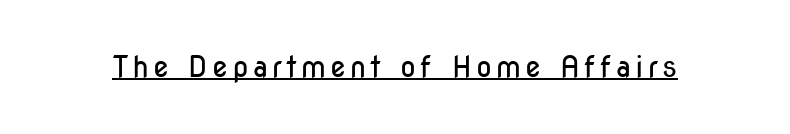
The image shows 29 px regular-weight, condensed sans-serif type, upright; set underlined; low stroke contrast and a medium x-height.
